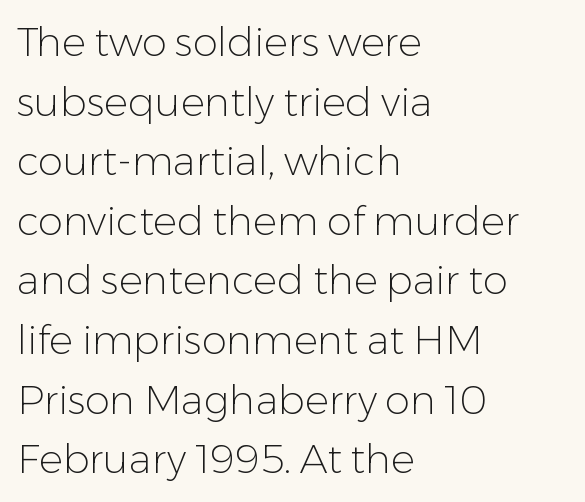
The image shows 40 px light sans-serif type, upright; set left-aligned, normal line spacing (1.49x), normal letter spacing, not underlined; low stroke contrast and a medium x-height.
